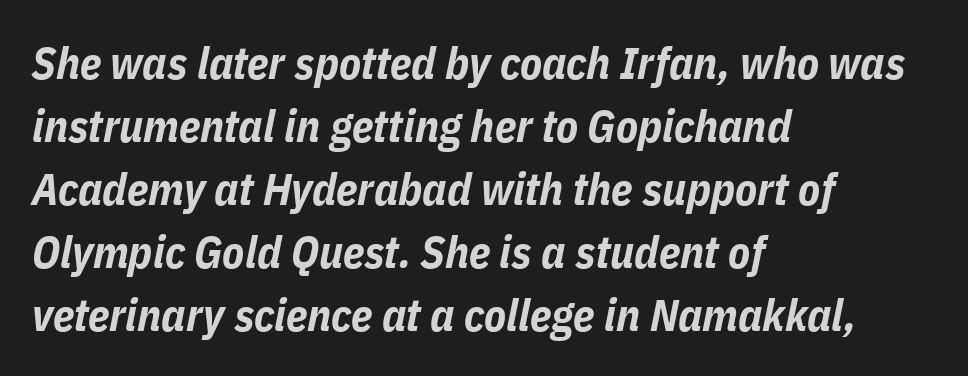
This sample uses plain, unmodified letter spacing. Does the lettering tilt? It does — this is italic. Notice how descenders clear the ascenders below comfortably — that's standard leading. This is heavy type, rendered in bold.
